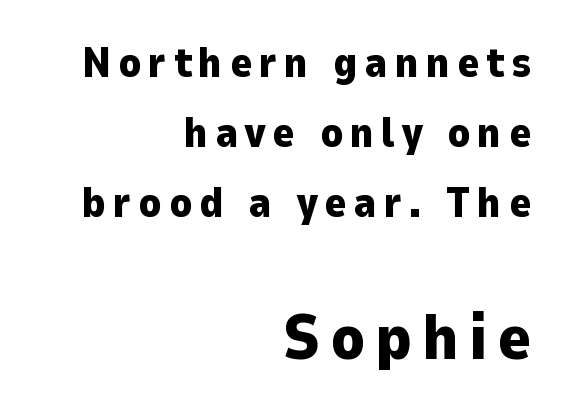
To sum up the face: it is a sans, with no serifs. The lettering stays uniformly vertical, giving the passage a roman look. Size contrast runs from small at the top to large at the bottom. The setting favours the right margin, as signatures and pull-quotes sometimes do. Do the characters align in a grid? No, the font is proportional.
